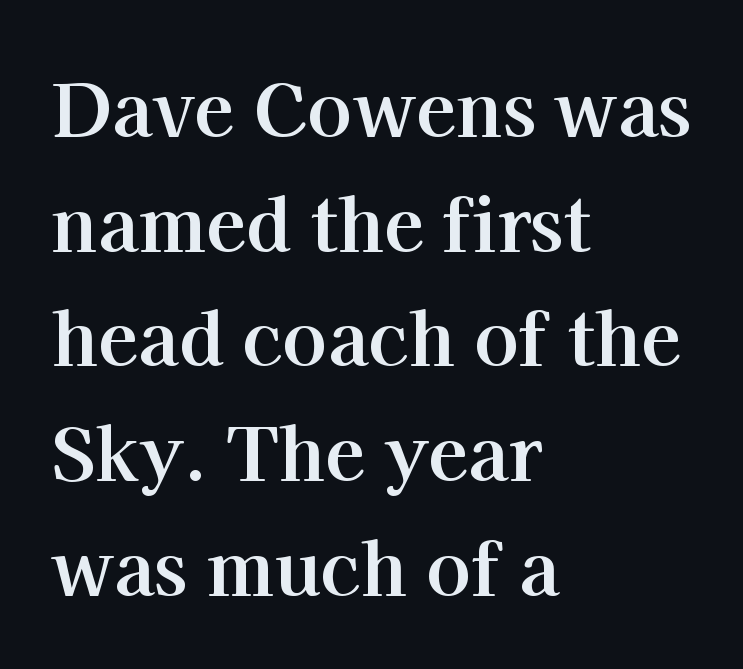
The space between consecutive lines is moderate. Strong, thick strokes mark this as bold type. Type style note: has serifs. Left-aligned paragraph, ragged on the right. Ordinary non-slanted type is in use.
